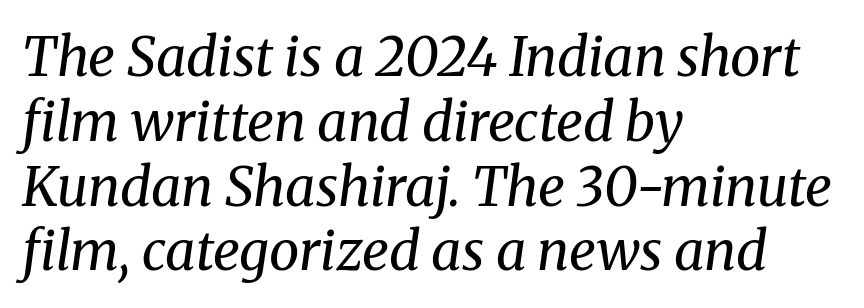
The image shows 54 px regular-weight serif type, italic (leaning right); set left-aligned, line spacing 1.2x, normal letter spacing, not underlined; medium stroke contrast and a medium x-height.
